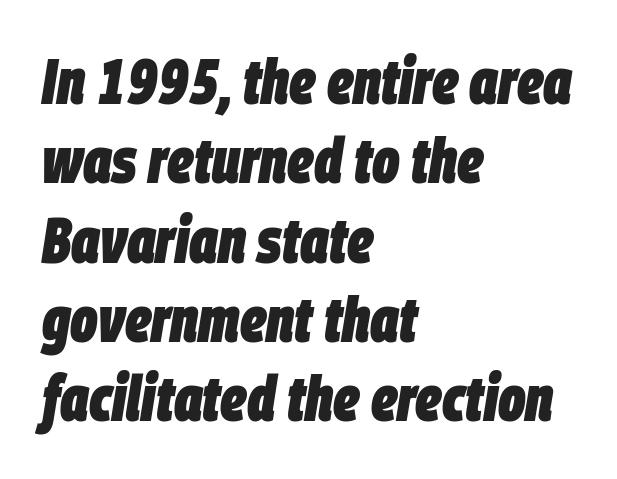
Q: Is the text bold? A: Yes.
Q: Is the text italic (slanted)? A: Yes, it leans right by about 9 degrees.
Q: Is the text underlined? A: No.
Q: How is the paragraph aligned? A: Left-aligned.
Q: Is the spacing between letters normal or unusually wide? A: Normal.
Q: Width (condensed, normal, or wide)? A: Condensed.
Q: Stroke contrast? A: Low.
Q: x-height? A: Large.
Q: Monospaced? A: No.
